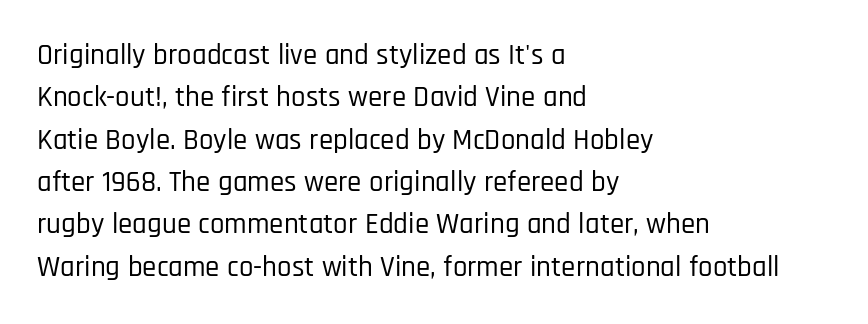
The image shows 29 px condensed sans-serif type, upright; set left-aligned, normal line spacing (1.46x), normal letter spacing, not underlined; low stroke contrast and a large x-height.
